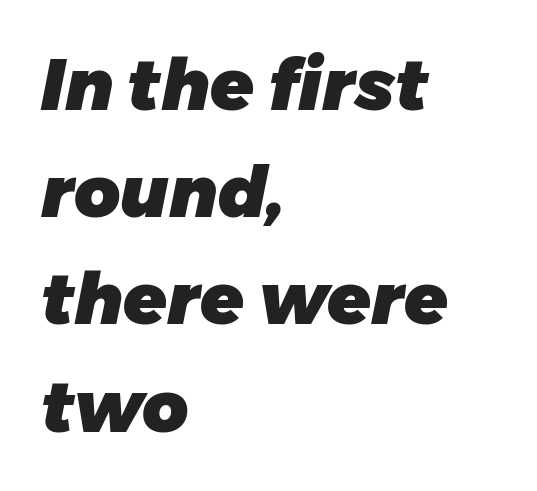
The image shows 71 px heavy type, italic (leaning right); set left-aligned, normal line spacing (1.51x), normal letter spacing, not underlined; low stroke contrast and a medium x-height.
